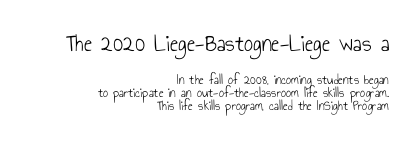
The image shows 25 px text type, upright; set right-aligned, tight line spacing (0.95x), normal letter spacing, not underlined; the first (top) block is 1.79x larger.
